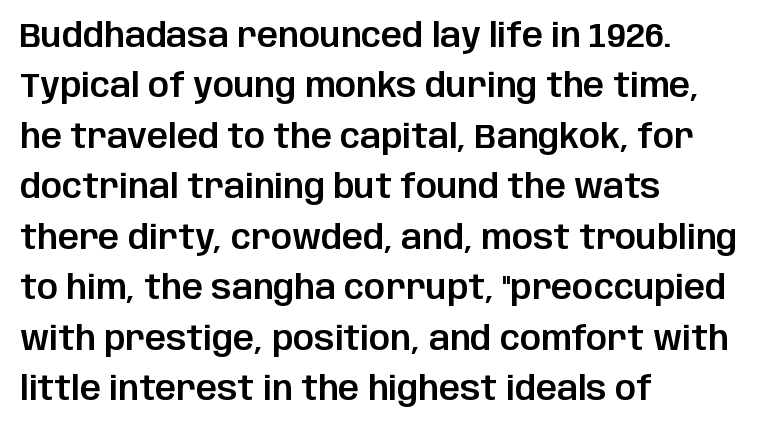
The image shows 33 px sans-serif type, upright; set left-aligned, normal line spacing (1.53x), normal letter spacing, not underlined; low stroke contrast and a large x-height.
